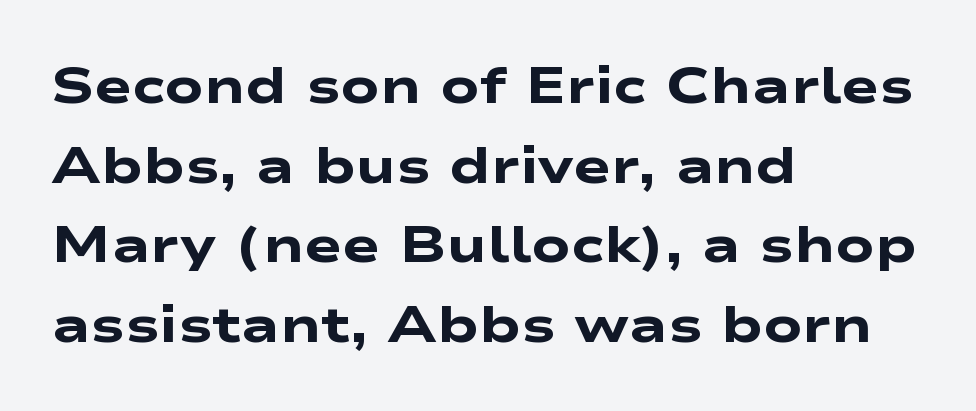
Q: Is the text bold? A: Yes.
Q: Is the typeface a serif or a sans-serif typeface? A: Sans-serif.
Q: Is the text underlined? A: No.
Q: How is the paragraph aligned? A: Left-aligned.
Q: Is the spacing between letters normal or unusually wide? A: Normal.
Q: Is the spacing between lines tight, normal or loose? A: Normal.
Q: Width (condensed, normal, or wide)? A: Wide.
Q: Stroke contrast? A: Low.
Q: x-height? A: Medium.
Q: Monospaced? A: No.
